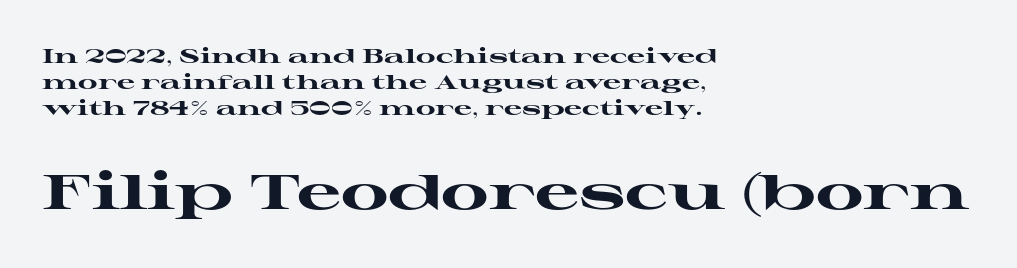
{"serif": "yes", "italic": "no", "bold": "yes", "weight": "heavy", "width": "wide", "stroke_contrast": "high", "x_height": "medium", "monospaced": "no", "underline": "no", "align": "left", "line_spacing": "normal", "line_spacing_ratio": 1.29, "letter_spacing": "normal", "letter_spacing_em": 0.0, "larger_block": "second", "size_ratio": 2.45, "glyph_px": 49}
